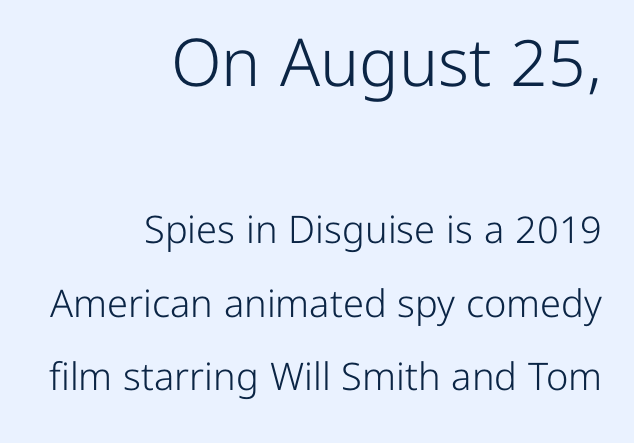
You could not count columns in this text — the font is proportionally spaced. Type without underlining. The letters carry no serifs — their stems end cleanly without finishing strokes. Italic? Not at all — the glyphs are vertical.
